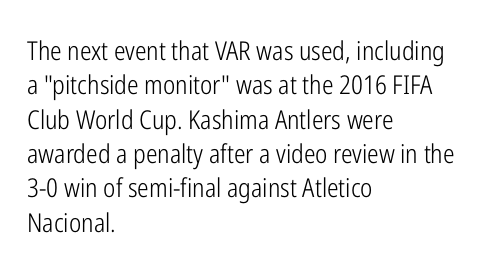
Leftover space on each line is placed entirely after the last word. Notice how the stems are strictly vertical — no italics here. The rendering uses a moderate line-height, typical for paragraphs. Underlining? Definitely not there. A light-to-regular cut is what we see here.
